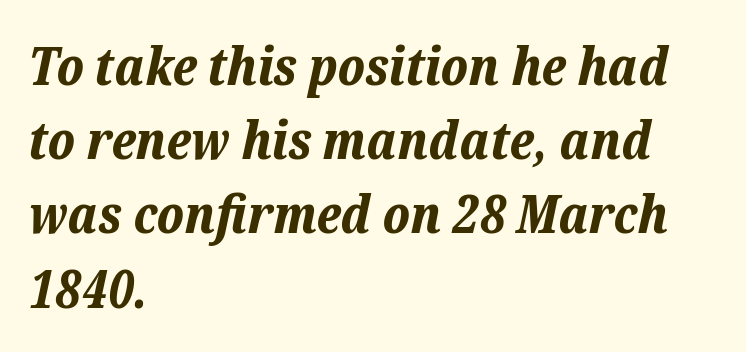
{"italic": "yes", "lean": "right", "slant_degrees": 12, "bold": "yes", "weight": "bold", "width": "normal", "stroke_contrast": "low", "x_height": "medium", "monospaced": "no", "underline": "no", "align": "left", "line_spacing": "normal", "line_spacing_ratio": 1.4, "letter_spacing": "normal", "letter_spacing_em": 0.0, "glyph_px": 53}
